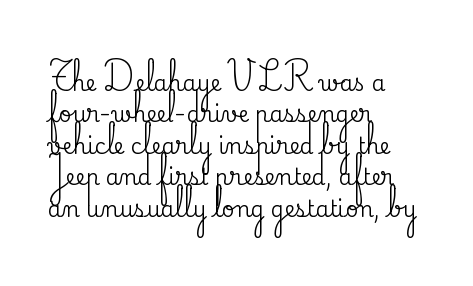
{"italic": "no", "underline": "no", "align": "left", "line_spacing": "normal", "line_spacing_ratio": 1.43, "letter_spacing": "normal", "letter_spacing_em": 0.0, "glyph_px": 22}
